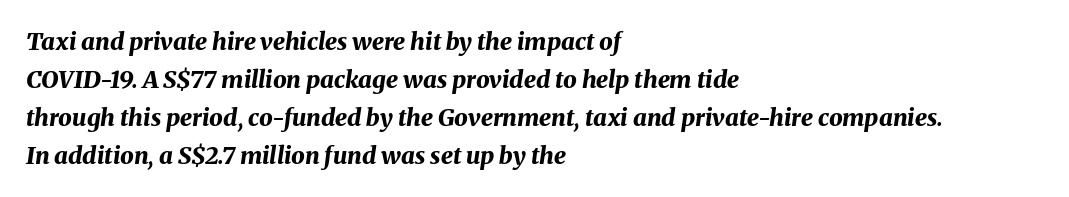
{"italic": "yes", "lean": "right", "slant_degrees": 8, "bold": "yes", "underline": "no", "align": "left", "line_spacing": "normal", "line_spacing_ratio": 1.58, "letter_spacing": "normal", "letter_spacing_em": 0.0, "glyph_px": 24}
